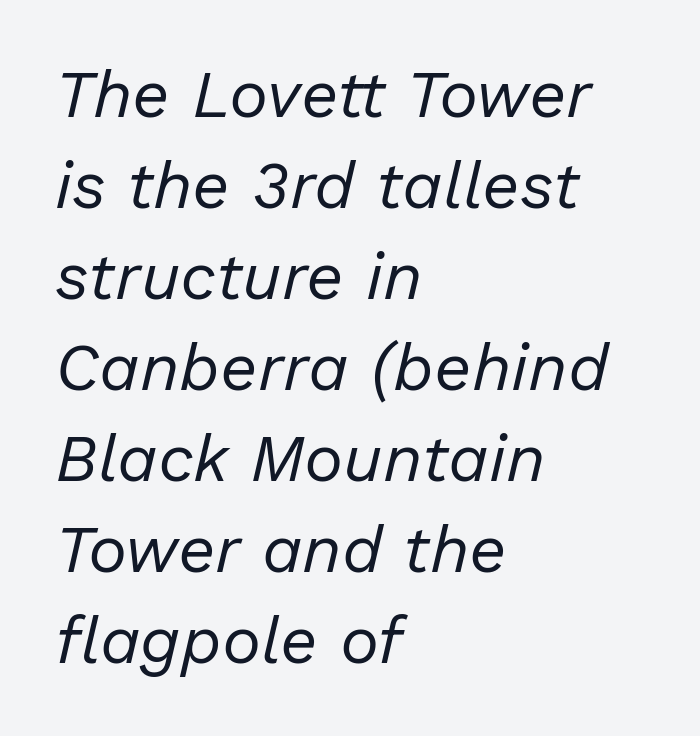
{"italic": "yes", "lean": "right", "slant_degrees": 13, "bold": "no", "weight": "regular", "width": "normal", "stroke_contrast": "low", "x_height": "medium", "monospaced": "no", "underline": "no", "align": "left", "line_spacing": "normal", "line_spacing_ratio": 1.38, "letter_spacing": "normal", "letter_spacing_em": 0.0, "glyph_px": 66}
